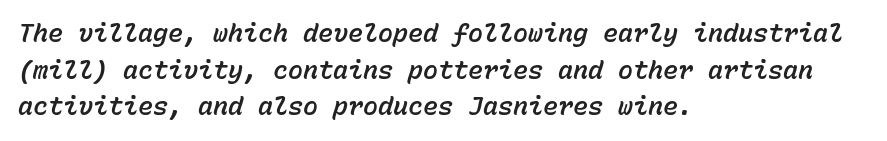
Slant detected: the letters are inclined. The text block is weighted toward the left margin, trailing off unevenly rightward. Whoever set this chose a conventional vertical rhythm. Just letters on the line, the space beneath them empty. Glyph-to-glyph distance matches everyday printed text.
